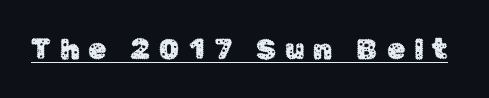
This is sans-serif lettering, the kind often seen on screens and signage. Rendered with straight, roman letterforms. You can see a thin bar hugging the bottom of the glyphs. The type is letterspaced generously, with wide tracking.
